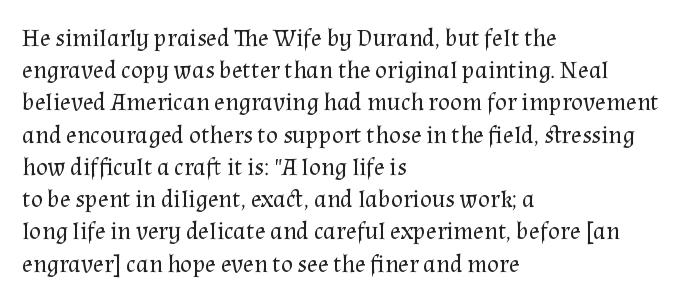
{"italic": "no", "bold": "no", "underline": "no", "align": "left", "line_spacing": "normal", "line_spacing_ratio": 1.29, "letter_spacing": "normal", "letter_spacing_em": 0.0, "glyph_px": 25}
